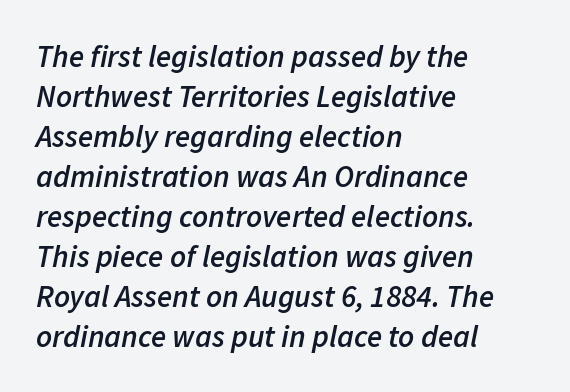
The image shows 31 px semibold type, italic (leaning right); set left-aligned, normal line spacing (1.29x), normal letter spacing, not underlined; low stroke contrast and a medium x-height.
